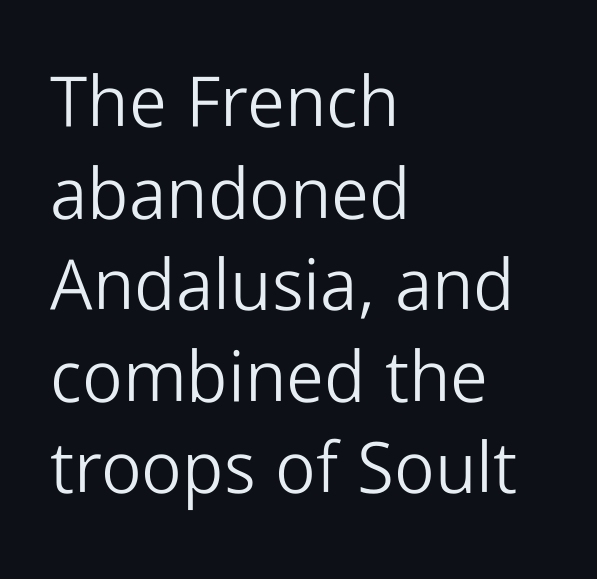
A classic flush-left, rag-right setting is used for this passage. Does extra space separate the letters? No, they use regular spacing. Does the lettering tilt? It doesn't — this is upright. Unlike a traditional serif, this face leaves its strokes unadorned. A light-to-regular cut is what we see here.
